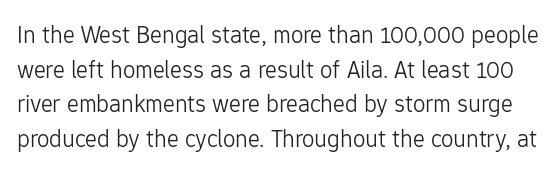
Q: Is the text bold? A: No.
Q: Is the text italic (slanted)? A: No, it is upright.
Q: Is the text underlined? A: No.
Q: Is the spacing between letters normal or unusually wide? A: Normal.
Q: Is the spacing between lines tight, normal or loose? A: Normal.
